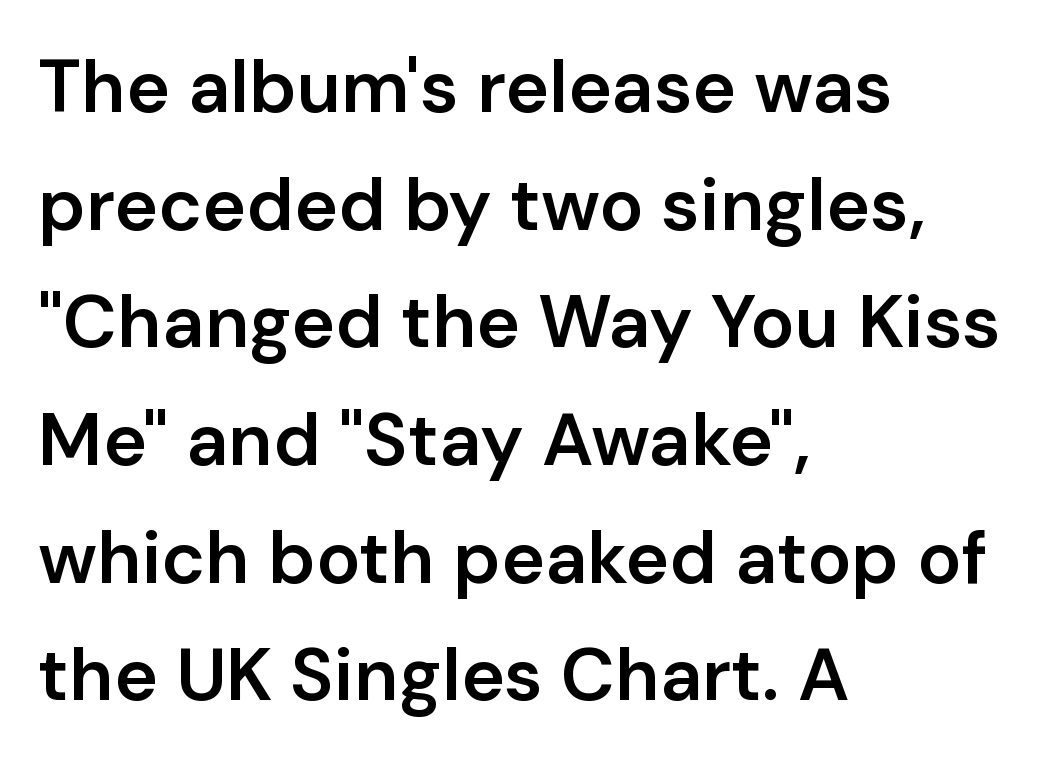
The image shows 74 px semibold sans-serif type, upright; set left-aligned, normal line spacing (1.59x), normal letter spacing, not underlined; low stroke contrast and a medium x-height.
